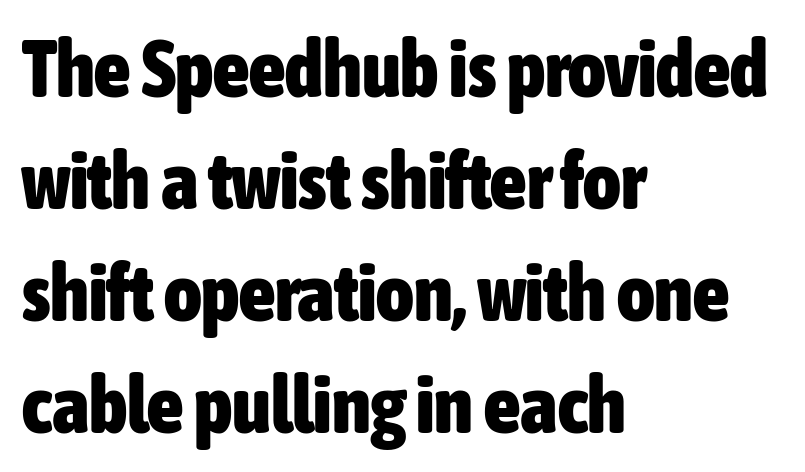
The image shows 80 px heavy, condensed sans-serif type, upright; set left-aligned, normal line spacing (1.4x), normal letter spacing, not underlined; low stroke contrast and a medium x-height.
